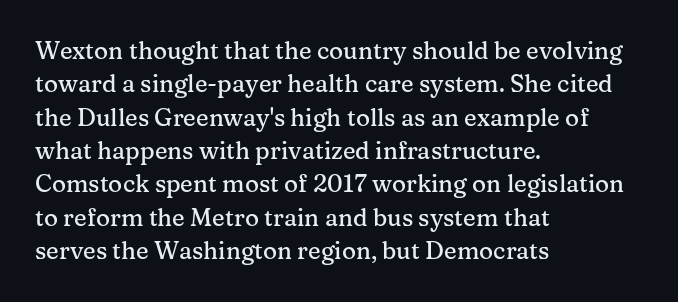
{"italic": "no", "underline": "no", "align": "left", "line_spacing": "normal", "line_spacing_ratio": 1.39, "letter_spacing": "normal", "letter_spacing_em": 0.0, "glyph_px": 24}
